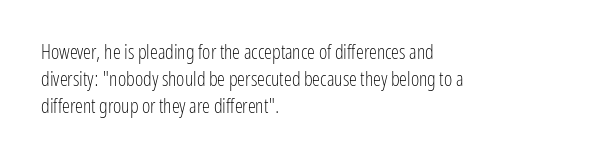
This sample uses an upright cut, with every glyph sitting square on the baseline. Reading down the column, the eye jumps a familiar distance to each next line. The horizontal fit of the characters is conventional and even. This is not heavy type; no bold has been used.
